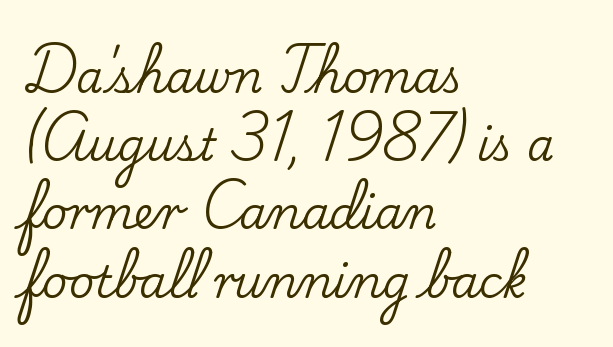
Q: Is the text italic (slanted)? A: Yes.
Q: Is the typeface a serif or a sans-serif typeface? A: Serif.
Q: Is the text underlined? A: No.
Q: How is the paragraph aligned? A: Left-aligned.
Q: Is the spacing between letters normal or unusually wide? A: Normal.
Q: Is the spacing between lines tight, normal or loose? A: Normal.
Q: Width (condensed, normal, or wide)? A: Normal.
Q: Stroke contrast? A: Low.
Q: x-height? A: Small.
Q: Monospaced? A: No.
